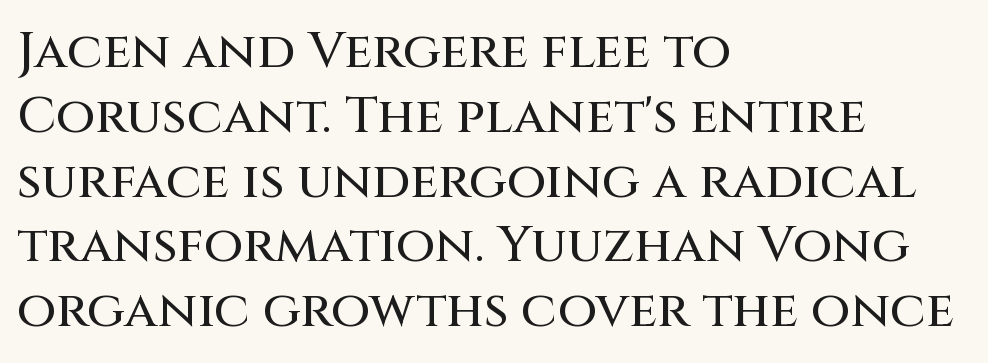
{"serif": "no", "italic": "no", "width": "normal", "stroke_contrast": "medium", "x_height": "large", "monospaced": "no", "underline": "no", "align": "left", "line_spacing": "normal", "line_spacing_ratio": 1.27, "letter_spacing": "normal", "letter_spacing_em": 0.0, "glyph_px": 51}
